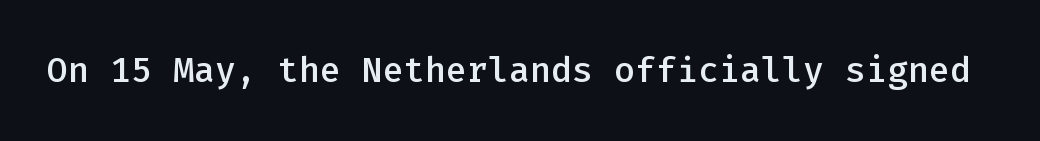
Q: Is the text bold? A: Semi-bold.
Q: Is the text italic (slanted)? A: No, it is upright.
Q: Is the typeface a serif or a sans-serif typeface? A: Sans-serif.
Q: Is the text underlined? A: No.
Q: Is the spacing between letters normal or unusually wide? A: Normal.
Q: Width (condensed, normal, or wide)? A: Normal.
Q: Stroke contrast? A: Low.
Q: x-height? A: Medium.
Q: Monospaced? A: Yes.
